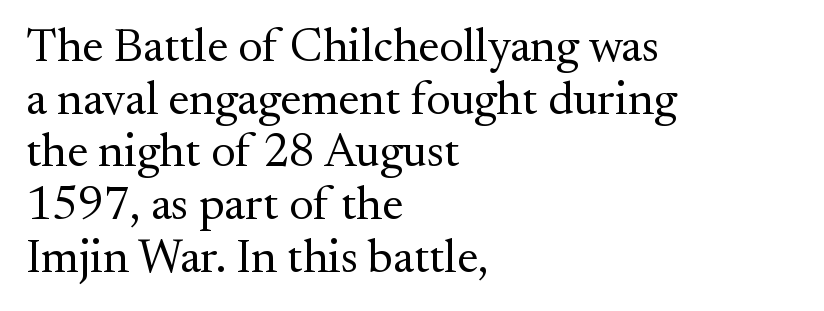
The lettering holds an erect, upright posture throughout. The line-height multiplier appears low, near solid setting. Looks like regular typesetting: each glyph gets only the width it needs. Visually the block forms a straight wall on the left and a jagged coastline on the right. Unmarked baselines from the first word to the last.
